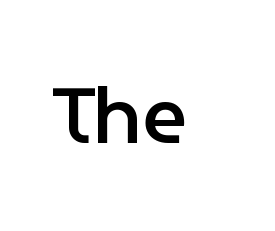
The image shows 79 px semibold sans-serif type, upright; set normal letter spacing, not underlined; low stroke contrast and a medium x-height.
